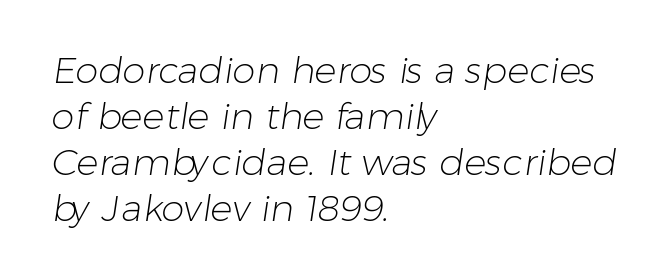
Q: Is the text bold? A: No.
Q: Is the typeface a serif or a sans-serif typeface? A: Sans-serif.
Q: Is the text underlined? A: No.
Q: How is the paragraph aligned? A: Left-aligned.
Q: Is the spacing between letters normal or unusually wide? A: Normal.
Q: Width (condensed, normal, or wide)? A: Normal.
Q: Stroke contrast? A: Low.
Q: x-height? A: Medium.
Q: Monospaced? A: No.
